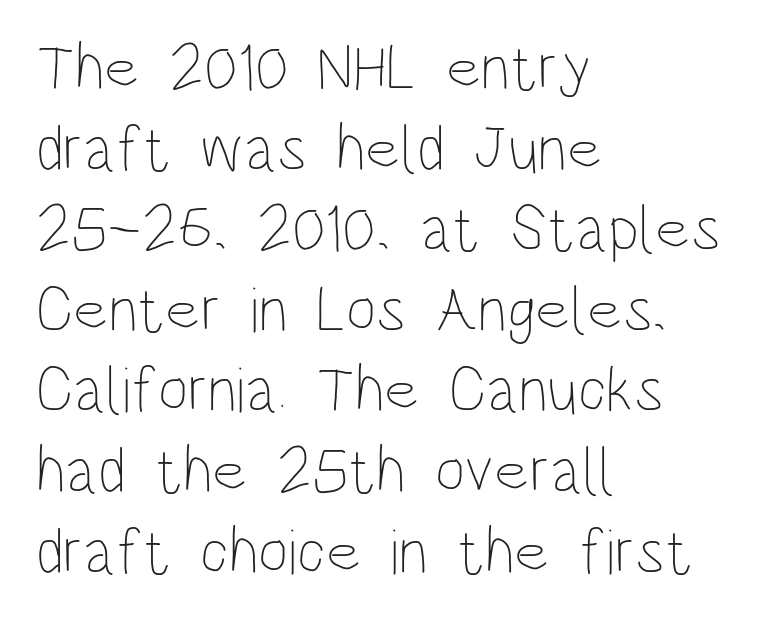
{"italic": "no", "bold": "no", "weight": "thin", "width": "condensed", "stroke_contrast": "low", "x_height": "large", "monospaced": "no", "underline": "no", "align": "left", "line_spacing_ratio": 1.24, "letter_spacing": "normal", "letter_spacing_em": 0.0, "glyph_px": 65}
